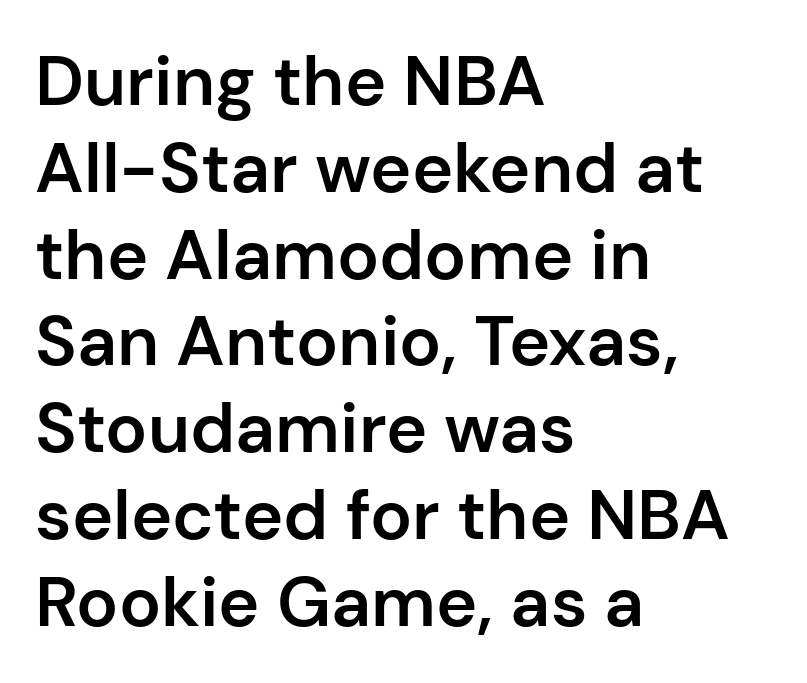
The area under the type is left untouched. In terms of letterspacing, this is plain default setting. Tall strokes in this sample are plumb rather than angled. The lines are quadded left. Nope, no serifs anywhere on these letters. The letters advance in unequal steps, a hallmark of proportional type.
